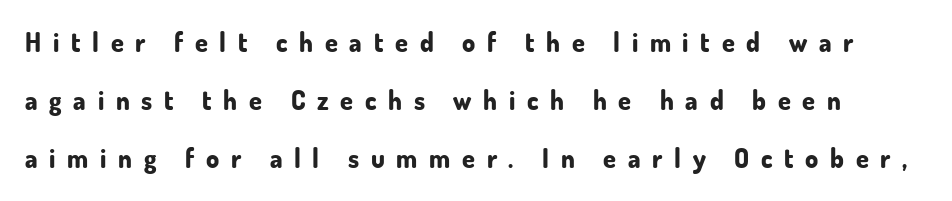
The image shows 26 px bold type, upright; set loose line spacing (2.24x), unusually wide letter spacing (+0.45 em), not underlined.
